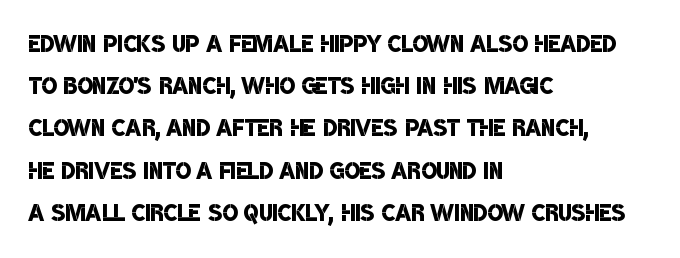
The image shows 32 px semibold, condensed sans-serif type; set left-aligned, normal line spacing (1.32x), normal letter spacing, not underlined; low stroke contrast and a large x-height.
